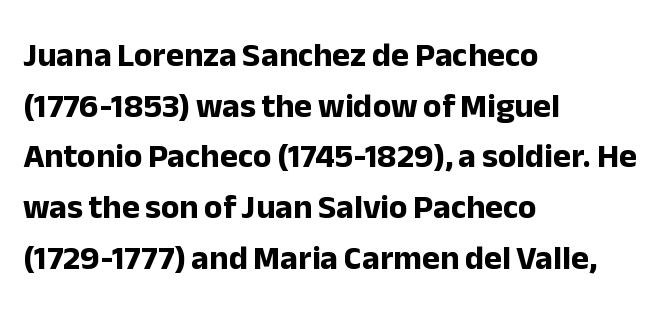
The image shows 34 px bold sans-serif type, upright; set left-aligned, normal line spacing (1.49x), normal letter spacing, not underlined; low stroke contrast and a medium x-height.
